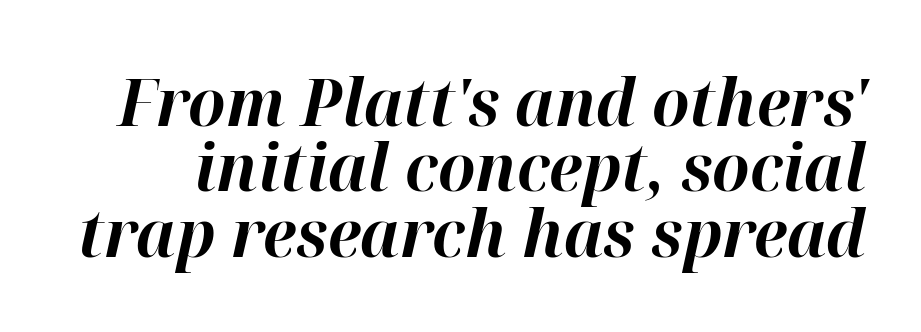
The image shows 66 px bold type, italic (leaning right); set tight line spacing (0.99x), normal letter spacing, not underlined; high stroke contrast and a medium x-height.
